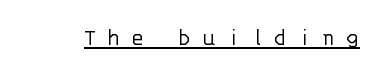
The image shows 25 px text type, upright; set unusually wide letter spacing (+0.41 em), underlined.
